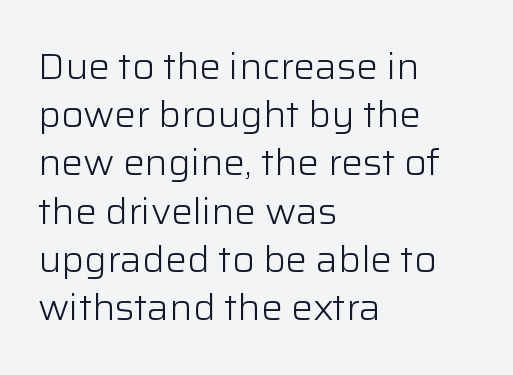
{"serif": "no", "italic": "no", "bold": "no", "weight": "light", "width": "normal", "stroke_contrast": "low", "x_height": "medium", "monospaced": "no", "underline": "no", "align": "left", "line_spacing": "normal", "line_spacing_ratio": 1.34, "letter_spacing": "normal", "letter_spacing_em": 0.0, "glyph_px": 36}
